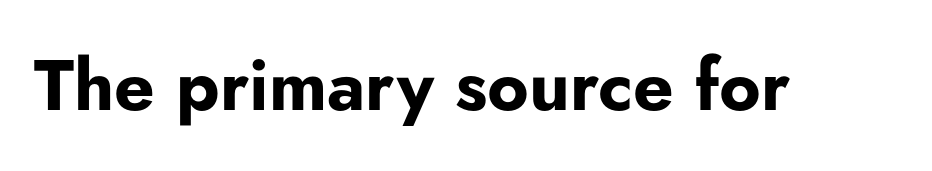
{"serif": "no", "italic": "no", "bold": "yes", "weight": "bold", "width": "normal", "stroke_contrast": "low", "x_height": "small", "monospaced": "no", "underline": "no", "letter_spacing": "normal", "letter_spacing_em": 0.0, "glyph_px": 71}
